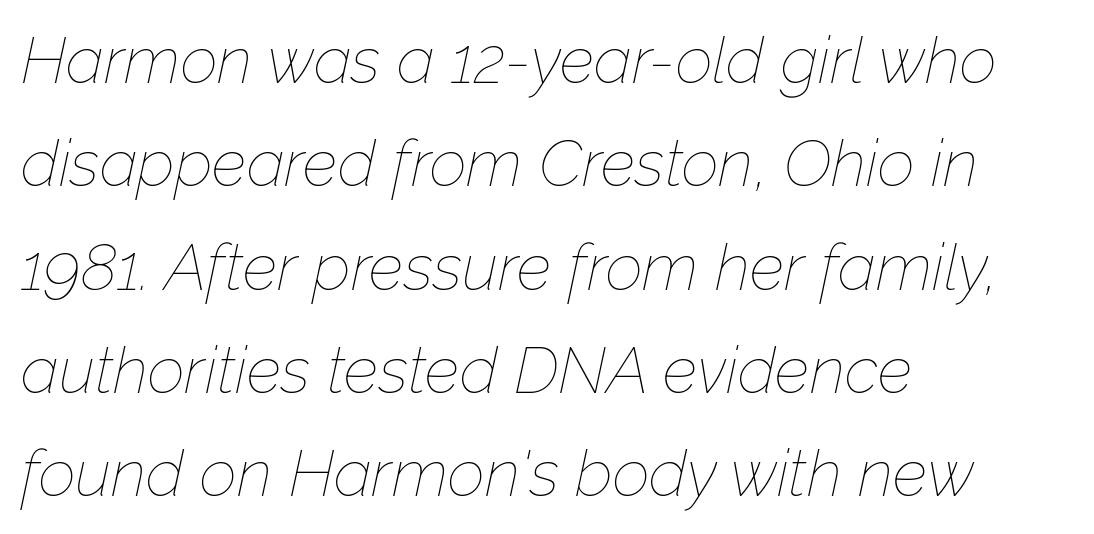
The line texture is even and compact thanks to regular tracking. Compared with typical paragraphs, the rows here are spaced about the same. The glyphs look as if they've been sheared to an angle. Where is the straight margin? On the left.
